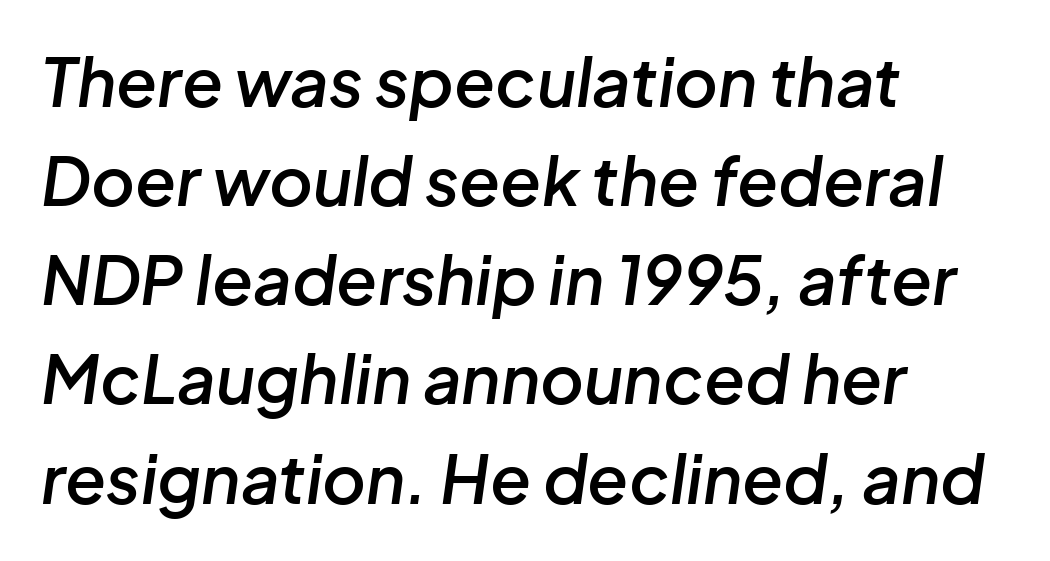
The image shows 67 px semibold type, italic (leaning right); set left-aligned, normal line spacing (1.48x), normal letter spacing, not underlined; low stroke contrast and a medium x-height.
